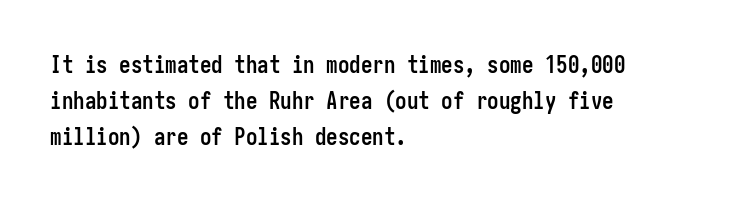
Notice how descenders clear the ascenders below comfortably — that's standard leading. The sample has been set heavy, in full bold. Italic? Not at all — the glyphs are vertical. A bare baseline throughout the passage. The rag falls on the right side of this text block. Inter-character spacing is left at the font's built-in metrics.
